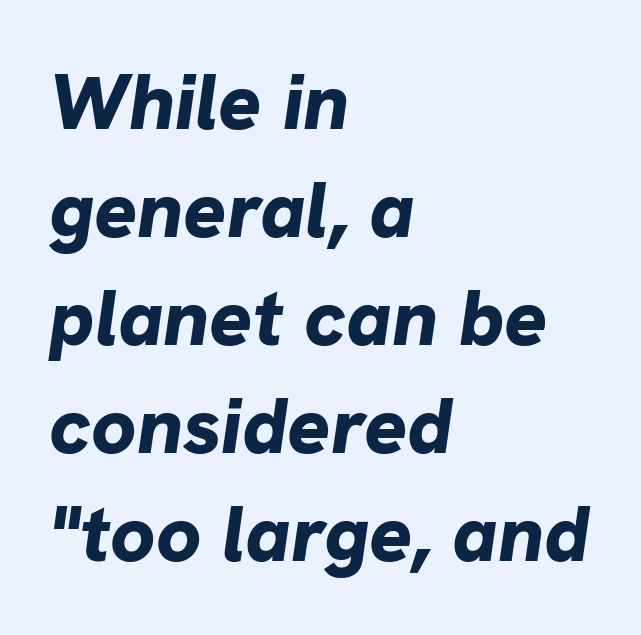
{"italic": "yes", "lean": "right", "slant_degrees": 8, "bold": "yes", "weight": "bold", "width": "normal", "stroke_contrast": "low", "x_height": "medium", "monospaced": "no", "underline": "no", "align": "left", "line_spacing": "normal", "line_spacing_ratio": 1.35, "letter_spacing": "normal", "letter_spacing_em": 0.0, "glyph_px": 80}
